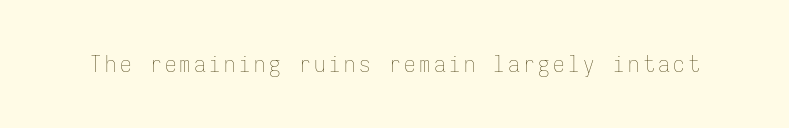
Q: Is the text bold? A: No.
Q: Is the text italic (slanted)? A: No, it is upright.
Q: Is the text underlined? A: No.
